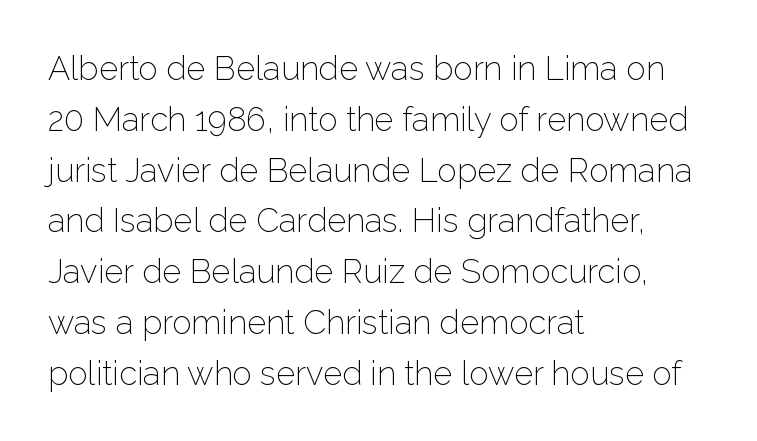
The image shows 33 px light sans-serif type, upright; set left-aligned, normal line spacing (1.54x), normal letter spacing, not underlined; low stroke contrast and a medium x-height.
